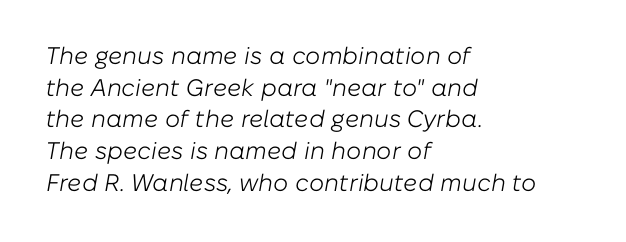
Q: Is the text bold? A: No.
Q: Is the text italic (slanted)? A: Yes, it leans right by about 10 degrees.
Q: Is the text underlined? A: No.
Q: How is the paragraph aligned? A: Left-aligned.
Q: Is the spacing between letters normal or unusually wide? A: Normal.
Q: Is the spacing between lines tight, normal or loose? A: Normal.
